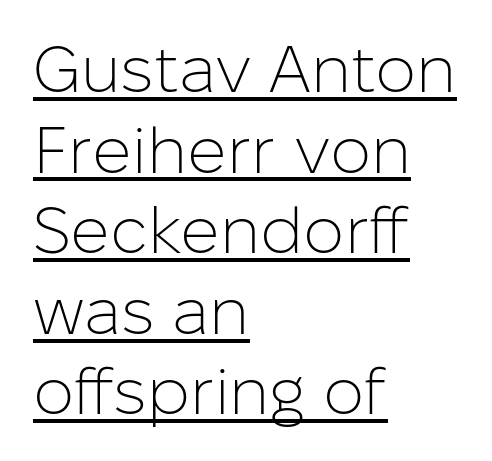
Glyph-to-glyph distance matches everyday printed text. Characters remain perfectly vertical along every line. You can tell from the bare stems that sans-serif type was used. Is this a fixed-width face? No — the glyphs have proportional, varying widths. This reads as an unemphasized weight, regular at the heaviest.
